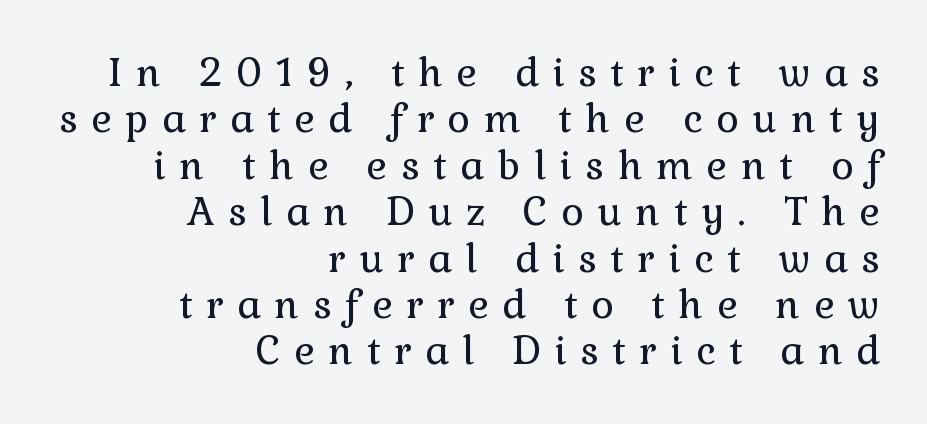
The image shows 39 px regular-weight serif type, upright; set right-aligned, line spacing 1.19x, unusually wide letter spacing (+0.35 em), not underlined; a medium x-height.
